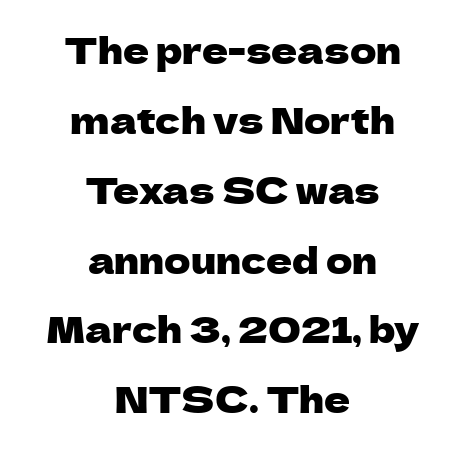
The image shows 36 px sans-serif type, upright; set centered, loose line spacing (1.94x), normal letter spacing, not underlined; low stroke contrast and a medium x-height.
